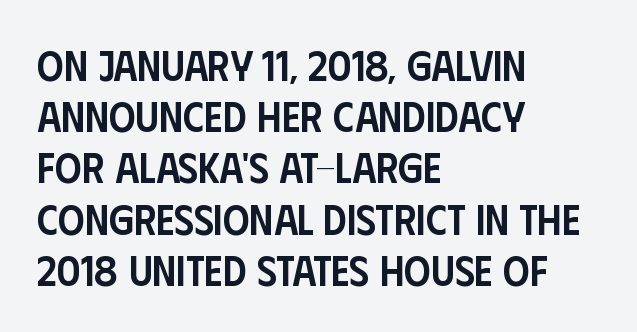
Q: Is the text bold? A: Semi-bold.
Q: Is the text italic (slanted)? A: No, it is upright.
Q: Is the typeface a serif or a sans-serif typeface? A: Sans-serif.
Q: Is the text underlined? A: No.
Q: How is the paragraph aligned? A: Left-aligned.
Q: Is the spacing between letters normal or unusually wide? A: Normal.
Q: Width (condensed, normal, or wide)? A: Condensed.
Q: Stroke contrast? A: Low.
Q: x-height? A: Large.
Q: Monospaced? A: No.
